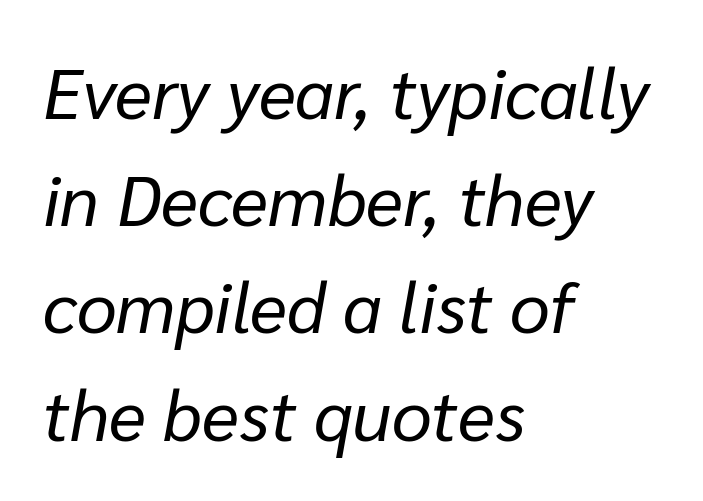
Q: Is the text bold? A: No.
Q: Is the text italic (slanted)? A: Yes, it leans right by about 10 degrees.
Q: Is the text underlined? A: No.
Q: How is the paragraph aligned? A: Left-aligned.
Q: Is the spacing between letters normal or unusually wide? A: Normal.
Q: Is the spacing between lines tight, normal or loose? A: Normal.
Q: Width (condensed, normal, or wide)? A: Normal.
Q: Stroke contrast? A: Low.
Q: x-height? A: Medium.
Q: Monospaced? A: No.
